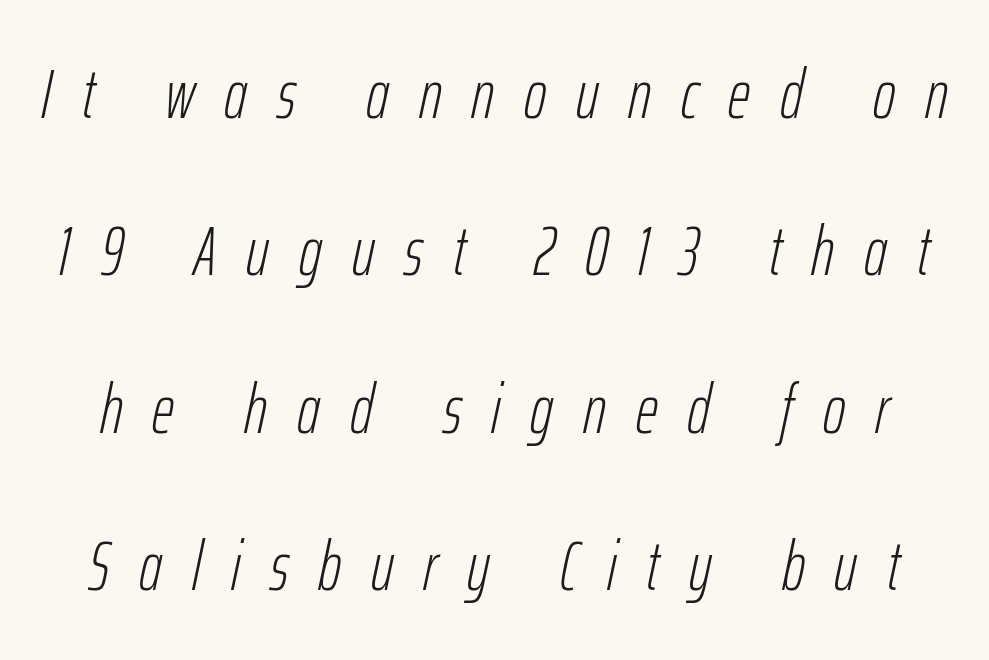
Q: Is the text bold? A: No.
Q: Is the text italic (slanted)? A: Yes, it leans right by about 12 degrees.
Q: Is the text underlined? A: No.
Q: Is the spacing between letters normal or unusually wide? A: Unusually wide.
Q: Is the spacing between lines tight, normal or loose? A: Loose.
Q: Width (condensed, normal, or wide)? A: Condensed.
Q: Stroke contrast? A: Low.
Q: x-height? A: Medium.
Q: Monospaced? A: No.
